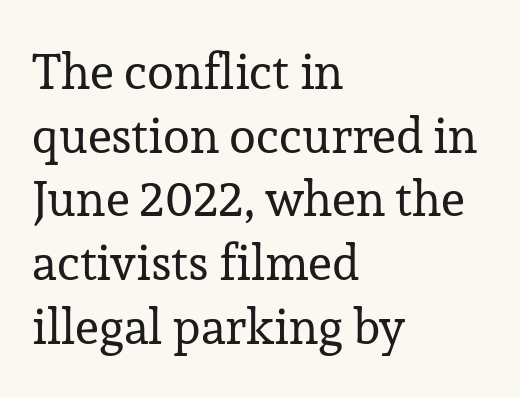
The image shows 49 px regular-weight serif type, upright; set left-aligned, normal line spacing (1.3x), normal letter spacing, not underlined; low stroke contrast and a medium x-height.
